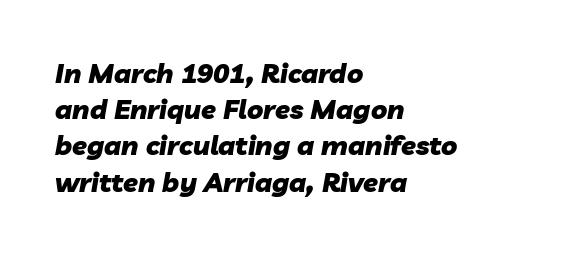
In terms of letterspacing, this is plain default setting. The font is running at its bold setting. This rendering features lettering with no underline. Looking at the ascenders, they clearly lean. The compositor pushed each line to the left boundary.
